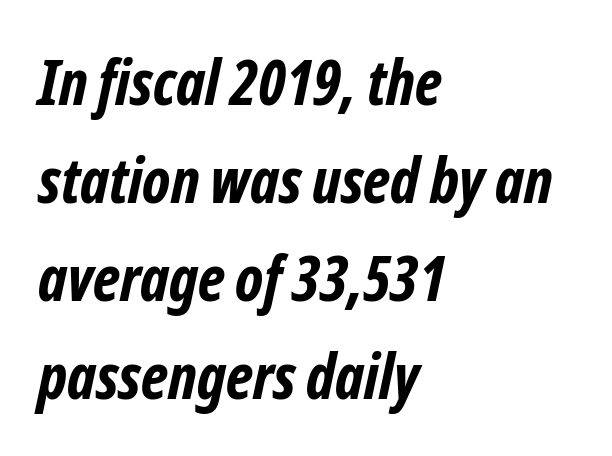
The image shows 62 px bold, condensed sans-serif type; set left-aligned, normal line spacing (1.58x), normal letter spacing, not underlined; low stroke contrast and a medium x-height.
